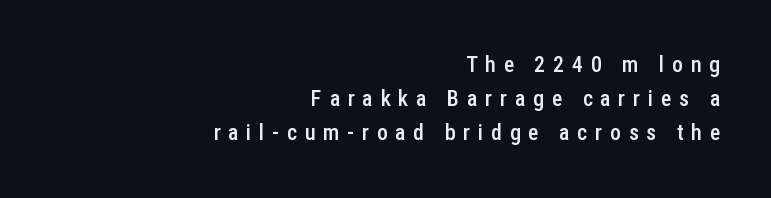
Vertically, the passage feels balanced, rows spaced as you'd expect. Short note: letters widely spaced. The baseline area is clear. Stroke thickness is moderately raised; the sample reads as semibold.
